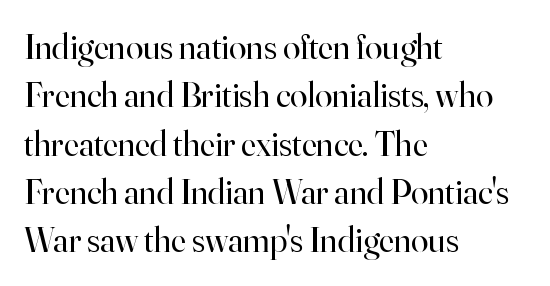
{"serif": "yes", "italic": "no", "bold": "no", "weight": "regular", "width": "normal", "stroke_contrast": "high", "x_height": "small", "monospaced": "no", "underline": "no", "align": "left", "line_spacing": "normal", "line_spacing_ratio": 1.38, "letter_spacing": "normal", "letter_spacing_em": 0.0, "glyph_px": 35}
